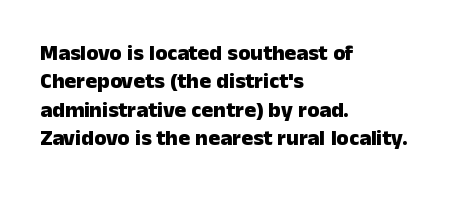
{"italic": "no", "bold": "yes", "underline": "no", "align": "left", "line_spacing": "normal", "line_spacing_ratio": 1.29, "letter_spacing": "normal", "letter_spacing_em": 0.0, "glyph_px": 22}
